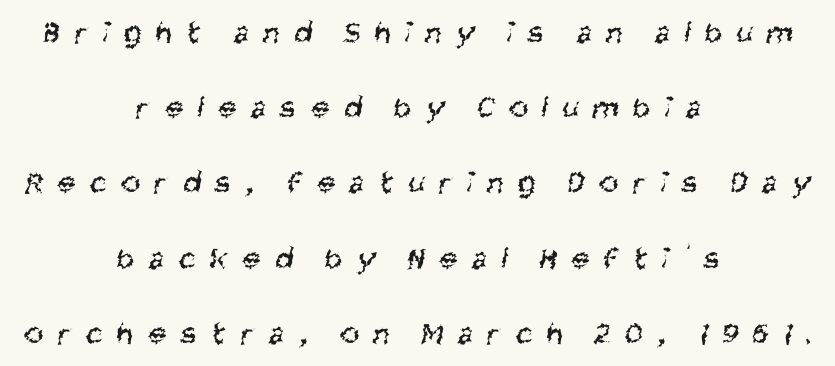
Q: Is the text bold? A: No.
Q: Is the typeface a serif or a sans-serif typeface? A: Sans-serif.
Q: Is the text underlined? A: No.
Q: How is the paragraph aligned? A: Centered.
Q: Is the spacing between letters normal or unusually wide? A: Unusually wide.
Q: Is the spacing between lines tight, normal or loose? A: Loose.
Q: Width (condensed, normal, or wide)? A: Condensed.
Q: Stroke contrast? A: Medium.
Q: x-height? A: Large.
Q: Monospaced? A: No.
